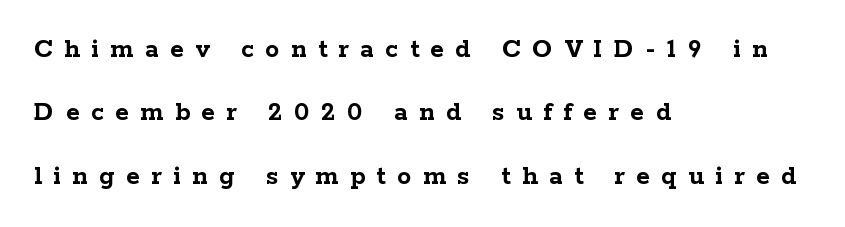
{"serif": "yes", "italic": "no", "bold": "yes", "weight": "semibold", "width": "wide", "stroke_contrast": "low", "x_height": "medium", "monospaced": "no", "underline": "no", "align": "left", "line_spacing": "loose", "line_spacing_ratio": 2.26, "letter_spacing": "wide", "letter_spacing_em": 0.41, "glyph_px": 28}
